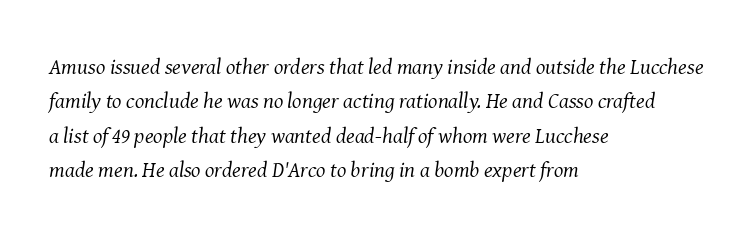
The image shows 22 px text type, italic (leaning right); set left-aligned, normal line spacing (1.56x), normal letter spacing, not underlined.
